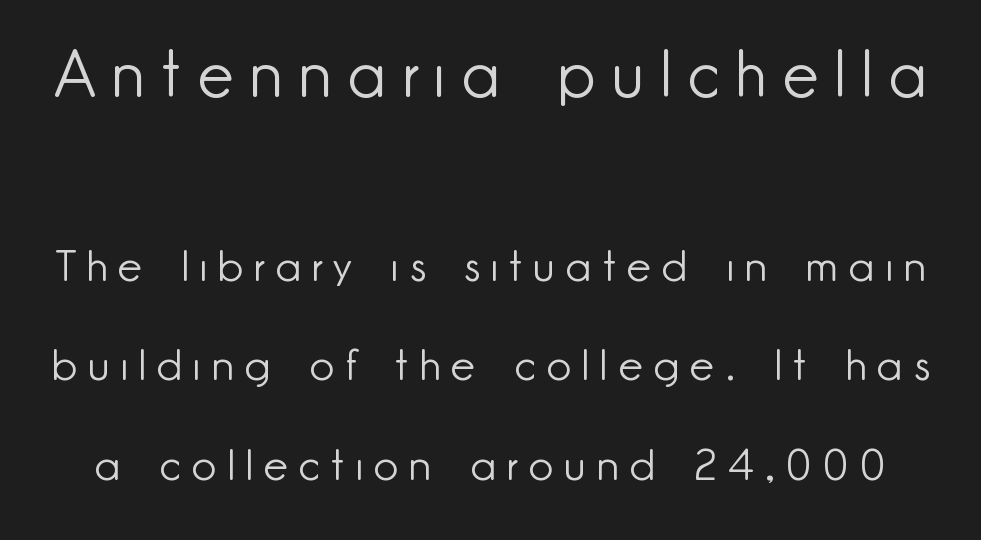
The image shows 64 px light sans-serif type, upright; set loose line spacing (2.31x), unusually wide letter spacing (+0.26 em), not underlined; the first (top) block is 1.49x larger; low stroke contrast and a small x-height.
